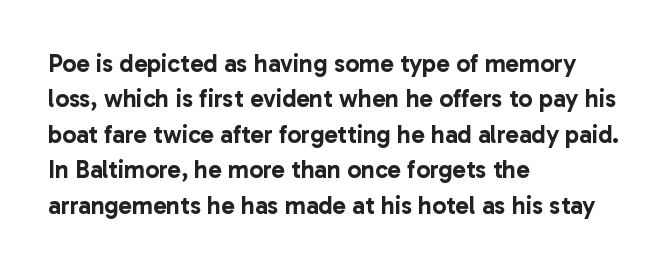
The image shows 25 px text type, upright; set left-aligned, normal line spacing (1.42x), normal letter spacing, not underlined.
